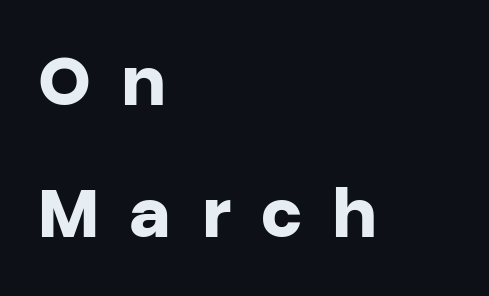
The image shows 67 px heavy sans-serif type, upright; set left-aligned, loose line spacing (1.97x), unusually wide letter spacing (+0.45 em), not underlined; low stroke contrast and a large x-height.
